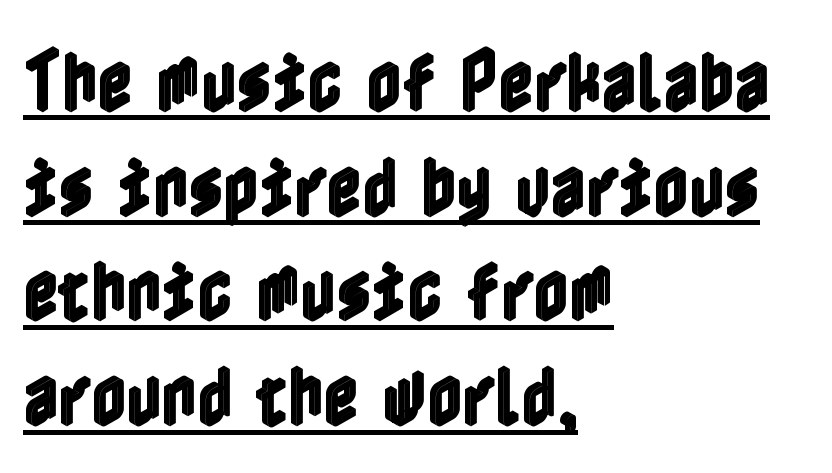
This sample is left-justified, so line endings fall wherever the words run out. The passage shown stacks its lines at a standard gap. Style check: upright. Tracking value appears to be zero — textbook default spacing.
